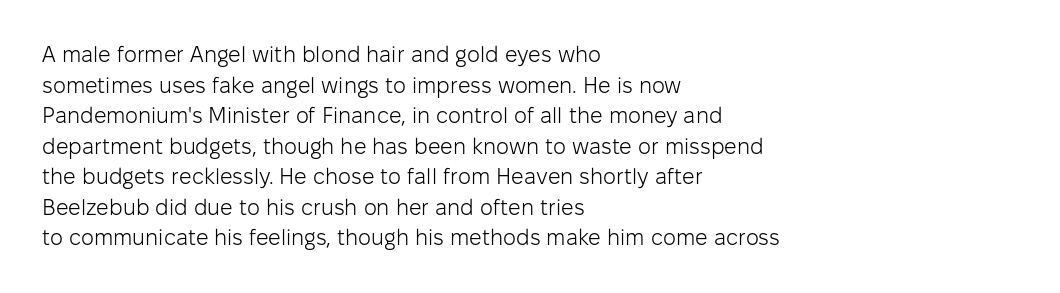
{"italic": "no", "bold": "no", "underline": "no", "align": "left", "line_spacing": "normal", "line_spacing_ratio": 1.39, "letter_spacing": "normal", "letter_spacing_em": 0.0, "glyph_px": 22}
